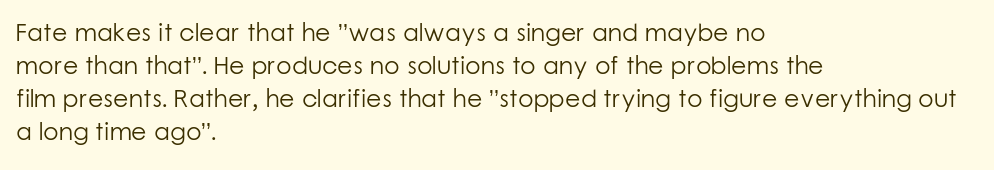
{"italic": "no", "bold": "no", "underline": "no", "align": "left", "line_spacing": "normal", "line_spacing_ratio": 1.32, "letter_spacing": "normal", "letter_spacing_em": 0.0, "glyph_px": 25}
